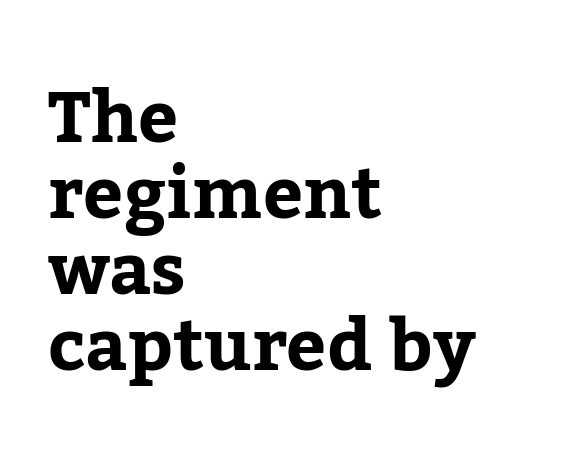
The image shows 71 px bold serif type, upright; set left-aligned, tight line spacing (1.07x), normal letter spacing, not underlined; low stroke contrast and a medium x-height.
